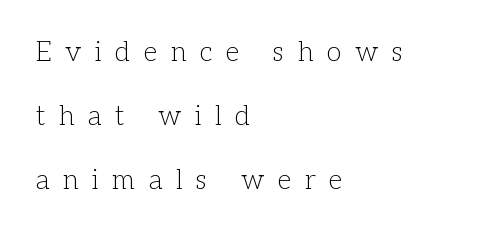
Q: Is the text bold? A: No.
Q: Is the text italic (slanted)? A: No, it is upright.
Q: Is the text underlined? A: No.
Q: How is the paragraph aligned? A: Left-aligned.
Q: Is the spacing between letters normal or unusually wide? A: Unusually wide.
Q: Is the spacing between lines tight, normal or loose? A: Loose.
